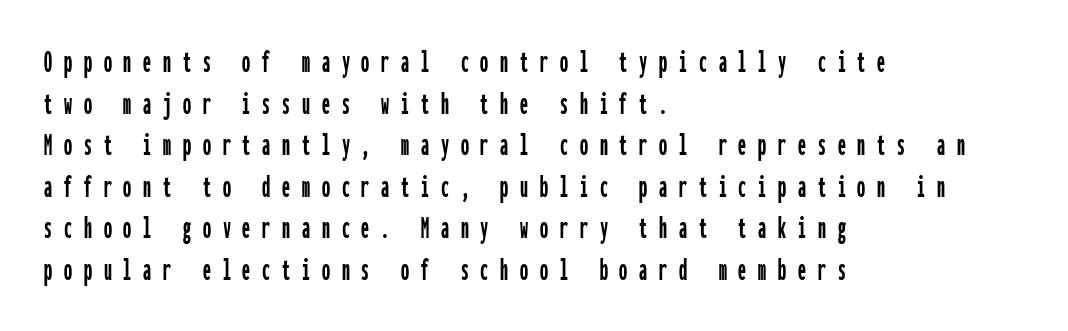
The image shows 32 px condensed sans-serif type, upright, monospaced; set left-aligned, normal line spacing (1.3x), unusually wide letter spacing (+0.37 em), not underlined; low stroke contrast and a medium x-height.
